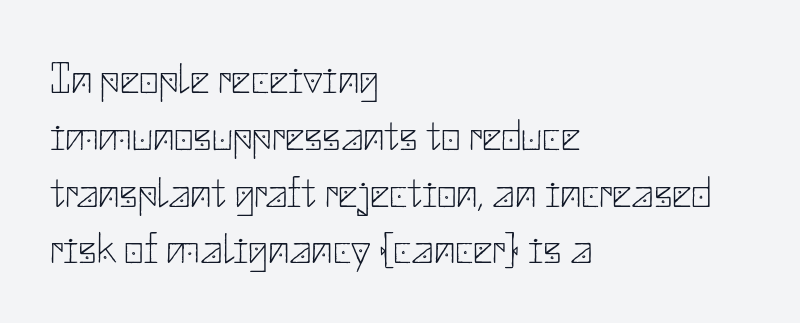
Q: Is the text bold? A: No.
Q: Is the text italic (slanted)? A: No, it is upright.
Q: Is the typeface a serif or a sans-serif typeface? A: Sans-serif.
Q: Is the text underlined? A: No.
Q: How is the paragraph aligned? A: Left-aligned.
Q: Is the spacing between letters normal or unusually wide? A: Normal.
Q: Is the spacing between lines tight, normal or loose? A: Normal.
Q: Width (condensed, normal, or wide)? A: Normal.
Q: Stroke contrast? A: Low.
Q: x-height? A: Small.
